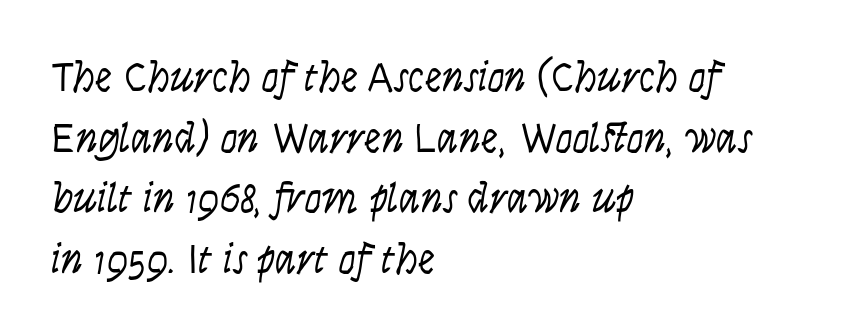
Q: Is the text bold? A: No.
Q: Is the text italic (slanted)? A: Yes, it leans right by about 9 degrees.
Q: Is the text underlined? A: No.
Q: How is the paragraph aligned? A: Left-aligned.
Q: Is the spacing between letters normal or unusually wide? A: Normal.
Q: Is the spacing between lines tight, normal or loose? A: Normal.
Q: Width (condensed, normal, or wide)? A: Condensed.
Q: Stroke contrast? A: Low.
Q: x-height? A: Large.
Q: Monospaced? A: No.
